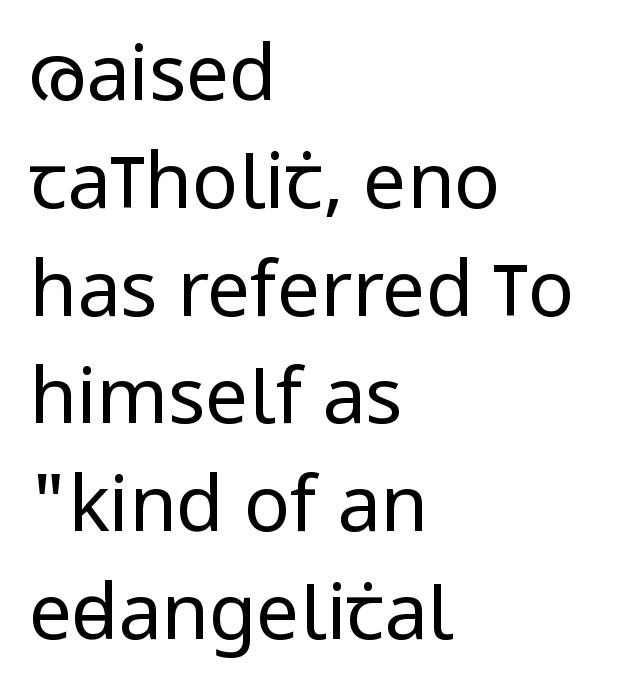
The image shows 77 px regular-weight, condensed sans-serif type, upright; set left-aligned, normal line spacing (1.4x), normal letter spacing, not underlined; low stroke contrast and a large x-height.
